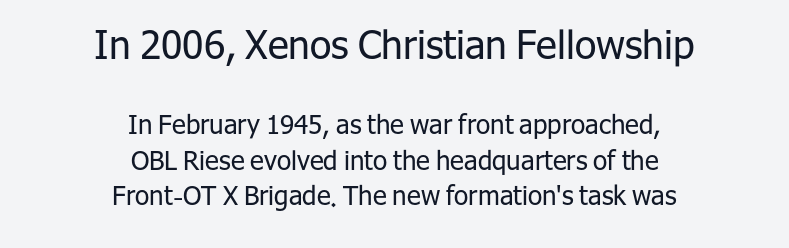
Q: Is the text bold? A: No.
Q: Is the text italic (slanted)? A: No, it is upright.
Q: Is the typeface a serif or a sans-serif typeface? A: Sans-serif.
Q: Is the text underlined? A: No.
Q: How is the paragraph aligned? A: Centered.
Q: Is the spacing between letters normal or unusually wide? A: Normal.
Q: Is the spacing between lines tight, normal or loose? A: Normal.
Q: Which block of text is set in a larger size, the first (top) or the second (bottom)? A: The first (top) one.
Q: Width (condensed, normal, or wide)? A: Normal.
Q: Stroke contrast? A: Low.
Q: x-height? A: Medium.
Q: Monospaced? A: No.
